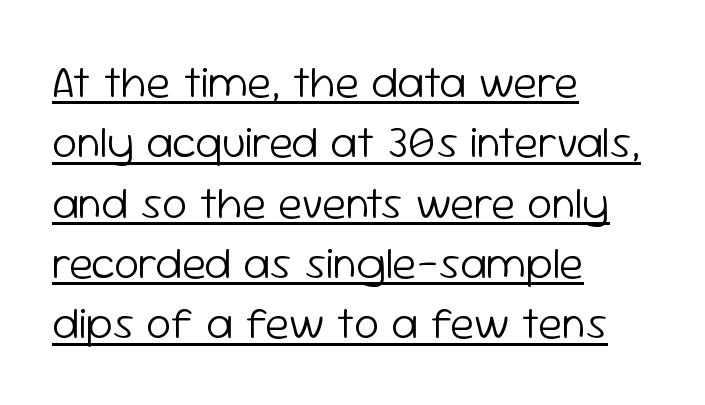
Q: Is the text bold? A: No.
Q: Is the text italic (slanted)? A: No, it is upright.
Q: Is the typeface a serif or a sans-serif typeface? A: Sans-serif.
Q: Is the text underlined? A: Yes.
Q: How is the paragraph aligned? A: Left-aligned.
Q: Is the spacing between letters normal or unusually wide? A: Normal.
Q: Is the spacing between lines tight, normal or loose? A: Normal.
Q: Width (condensed, normal, or wide)? A: Normal.
Q: Stroke contrast? A: Low.
Q: x-height? A: Medium.
Q: Monospaced? A: No.
